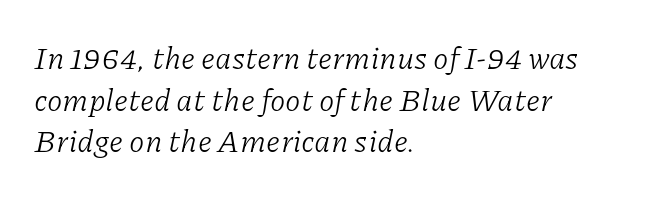
Q: Is the text bold? A: No.
Q: Is the text italic (slanted)? A: Yes, it leans right by about 11 degrees.
Q: Is the typeface a serif or a sans-serif typeface? A: Serif.
Q: Is the text underlined? A: No.
Q: How is the paragraph aligned? A: Left-aligned.
Q: Is the spacing between letters normal or unusually wide? A: Normal.
Q: Is the spacing between lines tight, normal or loose? A: Normal.
Q: Width (condensed, normal, or wide)? A: Normal.
Q: Stroke contrast? A: Low.
Q: x-height? A: Medium.
Q: Monospaced? A: No.
